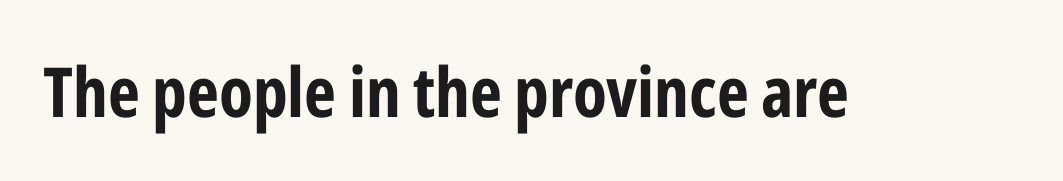
Q: Is the text bold? A: Yes.
Q: Is the text italic (slanted)? A: No, it is upright.
Q: Is the typeface a serif or a sans-serif typeface? A: Sans-serif.
Q: Is the text underlined? A: No.
Q: Is the spacing between letters normal or unusually wide? A: Normal.
Q: Width (condensed, normal, or wide)? A: Condensed.
Q: Stroke contrast? A: Low.
Q: x-height? A: Medium.
Q: Monospaced? A: No.
